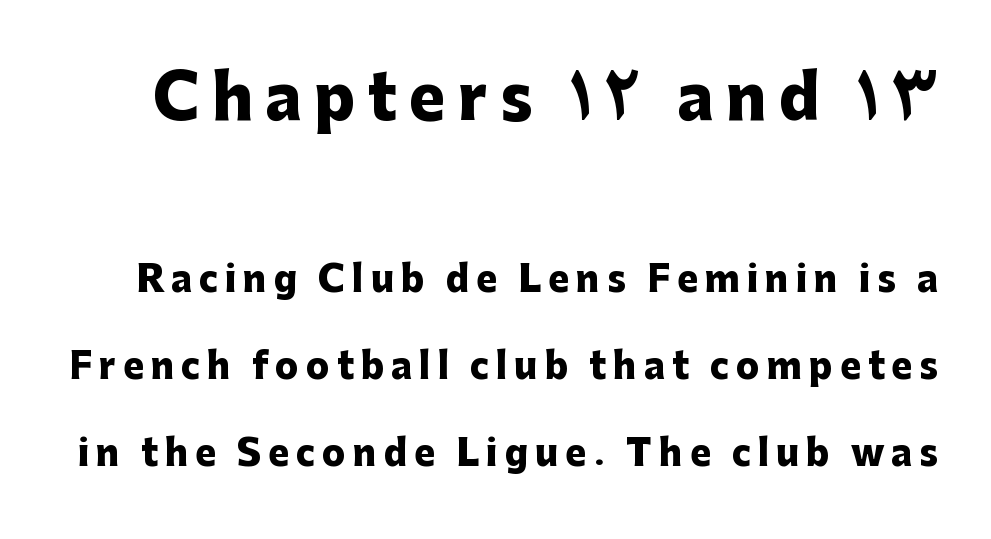
The typeface chosen for these lines omits serifs. Character widths vary here, with narrow letters taking less room than wide ones. The face used here has the dense, thick strokes of a bold. Tall strokes in this sample are plumb rather than angled. Students, observe: this is what heavily led, spacious text looks like. A student would notice the top passage is typeset larger than what follows.
